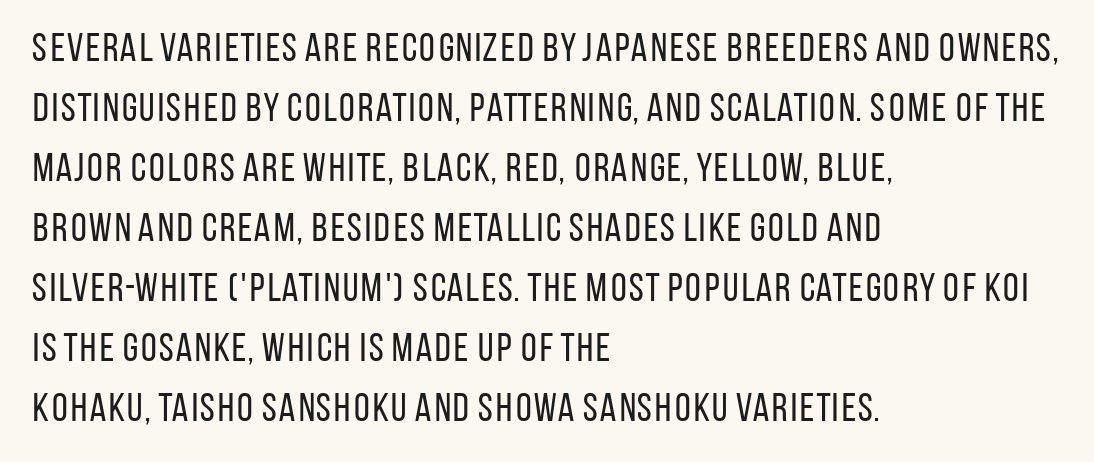
Q: Is the text bold? A: No.
Q: Is the text italic (slanted)? A: No, it is upright.
Q: Is the typeface a serif or a sans-serif typeface? A: Sans-serif.
Q: Is the text underlined? A: No.
Q: How is the paragraph aligned? A: Left-aligned.
Q: Is the spacing between letters normal or unusually wide? A: Normal.
Q: Is the spacing between lines tight, normal or loose? A: Normal.
Q: Width (condensed, normal, or wide)? A: Condensed.
Q: Stroke contrast? A: Low.
Q: x-height? A: Large.
Q: Monospaced? A: No.
